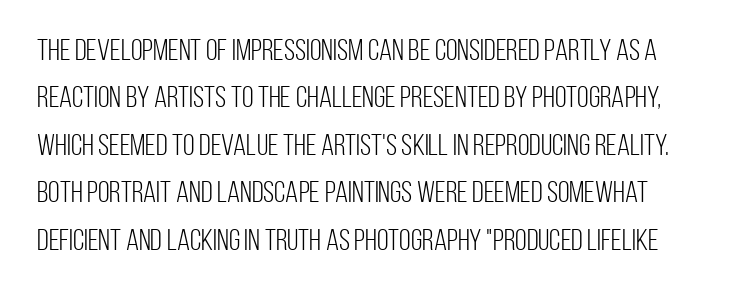
Q: Is the text bold? A: No.
Q: Is the text italic (slanted)? A: No, it is upright.
Q: Is the typeface a serif or a sans-serif typeface? A: Sans-serif.
Q: Is the text underlined? A: No.
Q: Is the spacing between letters normal or unusually wide? A: Normal.
Q: Is the spacing between lines tight, normal or loose? A: Normal.
Q: Width (condensed, normal, or wide)? A: Condensed.
Q: Stroke contrast? A: Low.
Q: x-height? A: Large.
Q: Monospaced? A: No.
